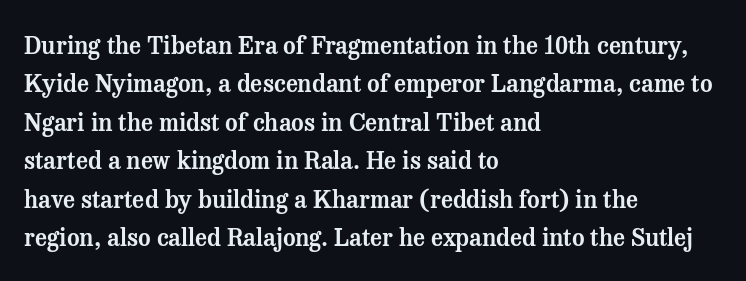
How would I describe the line gaps? Plain and ordinary. Teacher's note: observe the even left margin — that is flush-left alignment. Decoration check: the copy has no underline. Characters follow at the spacing the type designer built in. Is there any slant? The stems are plumb.
